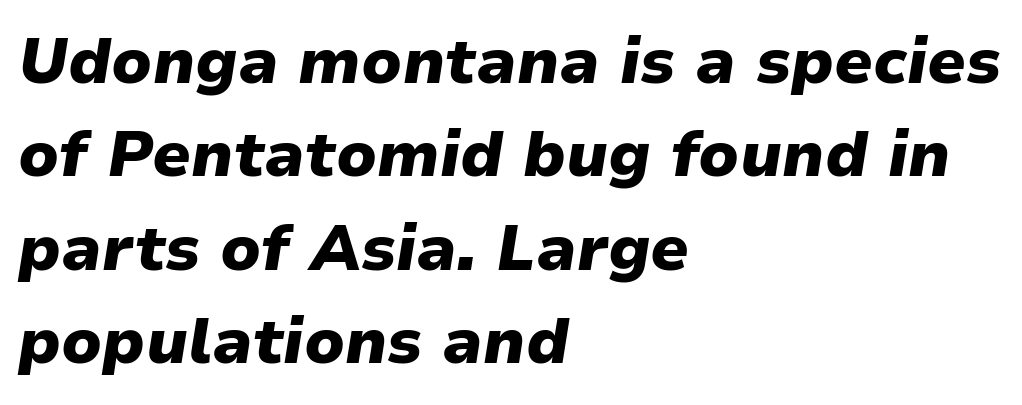
{"italic": "yes", "lean": "right", "slant_degrees": 9, "bold": "yes", "weight": "heavy", "width": "normal", "stroke_contrast": "low", "x_height": "medium", "monospaced": "no", "underline": "no", "align": "left", "line_spacing": "normal", "line_spacing_ratio": 1.46, "letter_spacing": "normal", "letter_spacing_em": 0.0, "glyph_px": 64}
